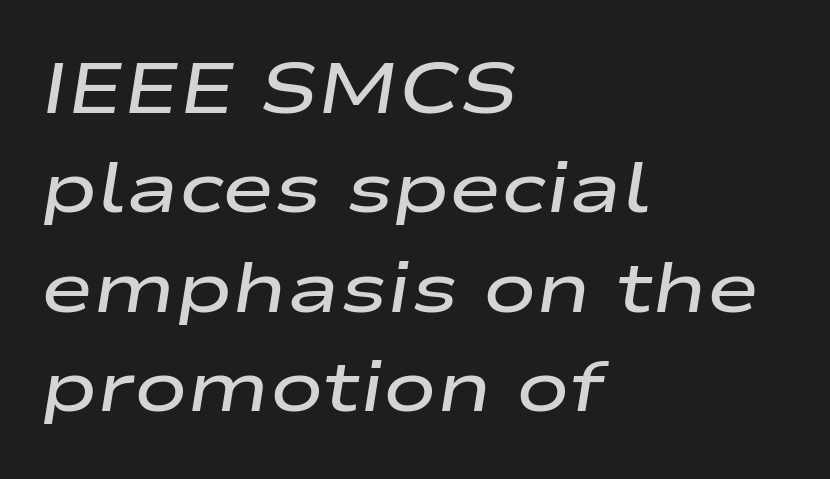
Type without underlining. Summary of vertical rhythm: regular, with standard interline spacing. The typesetting leans somewhat heavy: a semibold. The axis of the letterforms is tilted away from vertical.
